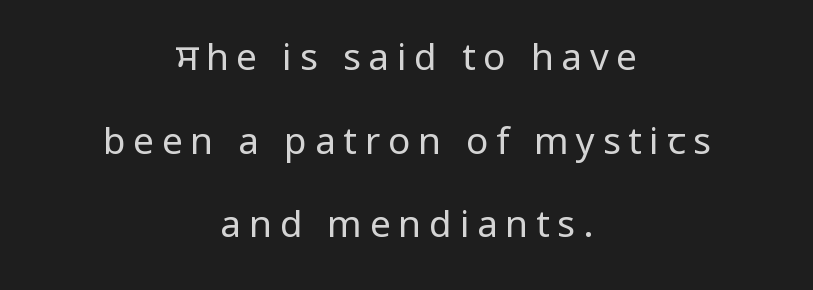
The text block is weighted toward neither margin, spreading evenly from the middle. The weight would be labelled regular, book, light, or lighter still. The letters stand upright; this is a roman face. You could only call the tracking loose — the letters float apart. How would I describe the line gaps? Wide and relaxed.
